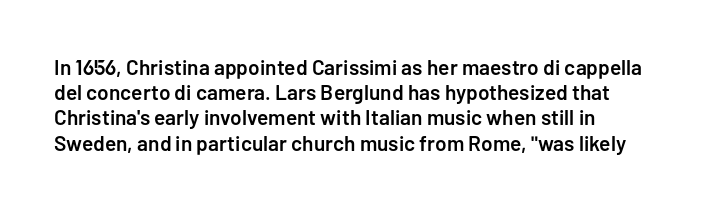
Stems and bowls a touch heavier than normal — semibold. This sample uses plain, unmodified letter spacing. The text block is weighted toward the left margin, trailing off unevenly rightward. Do the letters lean? They stand straight. Beneath every word, the page is bare.
